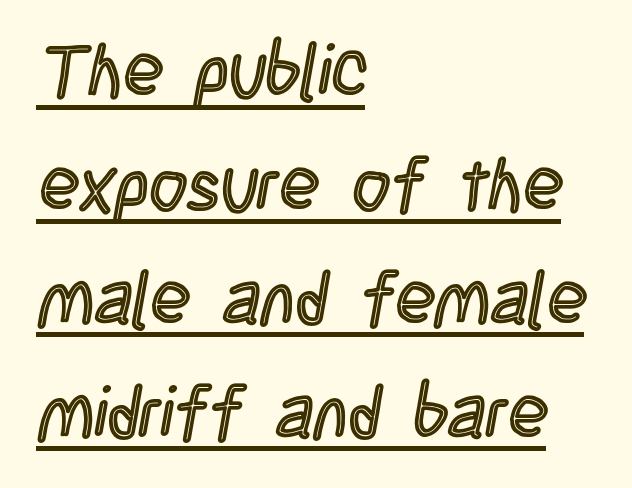
The image shows 73 px condensed type; set left-aligned, normal line spacing (1.56x), normal letter spacing, underlined; a large x-height.
